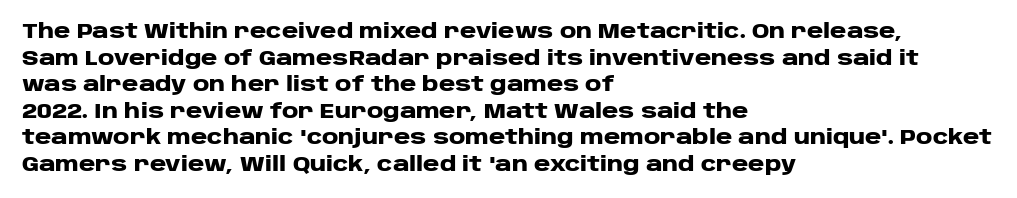
Q: Is the text bold? A: Yes.
Q: Is the text italic (slanted)? A: No, it is upright.
Q: Is the text underlined? A: No.
Q: How is the paragraph aligned? A: Left-aligned.
Q: Is the spacing between letters normal or unusually wide? A: Normal.
Q: Is the spacing between lines tight, normal or loose? A: Normal.
